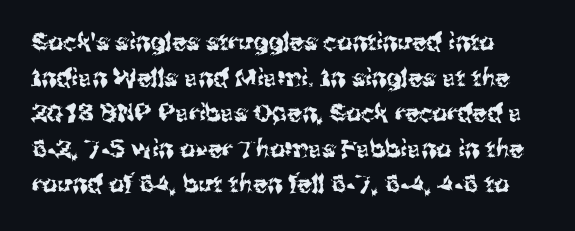
{"italic": "no", "underline": "no", "line_spacing": "normal", "line_spacing_ratio": 1.48, "letter_spacing": "normal", "letter_spacing_em": 0.0, "glyph_px": 24}
